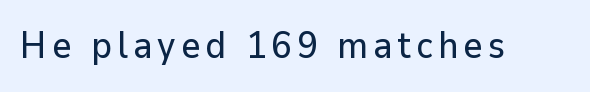
{"serif": "no", "italic": "no", "width": "normal", "stroke_contrast": "low", "x_height": "medium", "monospaced": "no", "underline": "no", "glyph_px": 37}
